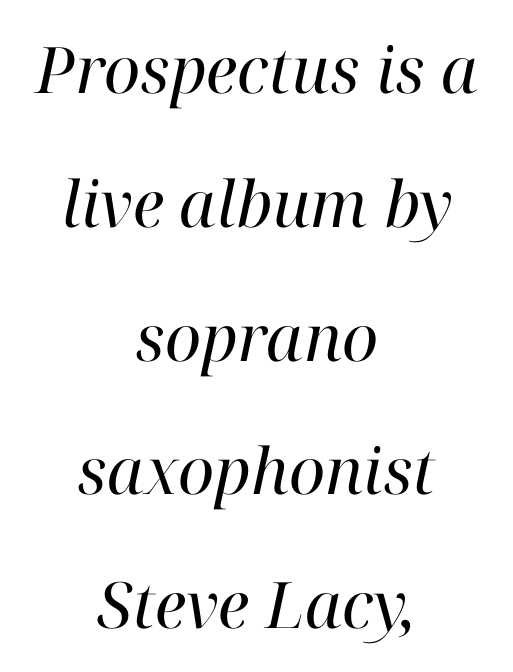
The type family on display is of the serif kind. The setting favours the middle, as headings and verse often do. No letter is thick-stroked: the sample isn't bold. Looks like regular typesetting: each glyph gets only the width it needs.
